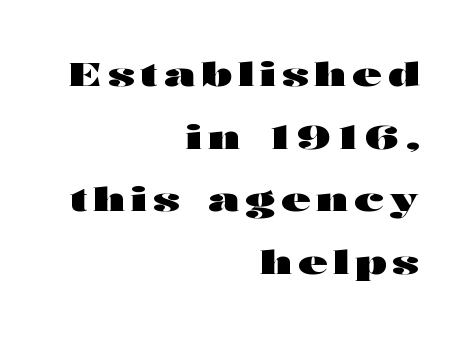
Does the copy run flush right? Yes — the right margin is perfectly even. Is this a fixed-width face? No — the glyphs have proportional, varying widths. Summary of vertical rhythm: relaxed, with wide interline spacing. The type sits square on the baseline with zero lean.
